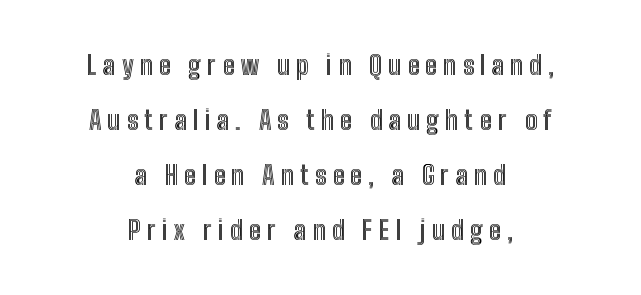
A typesetter would mark this as roman, not italic. How would I describe the line gaps? Wide and relaxed. Inter-character spacing is expanded well beyond the font's built-in metrics. Quick note: underline off. Is the block centered? Yes — each line is placed symmetrically about the middle.
